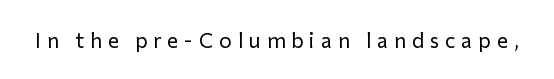
The specimen reads as upright at a glance. The baseline area is clear. No heavy texture on the line: the type isn't bold. The tracking jumps out immediately: characters are airy and widely separated.
